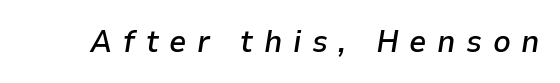
The image shows 31 px semibold type, italic (leaning right); set unusually wide letter spacing (+0.34 em), not underlined; low stroke contrast and a medium x-height.
